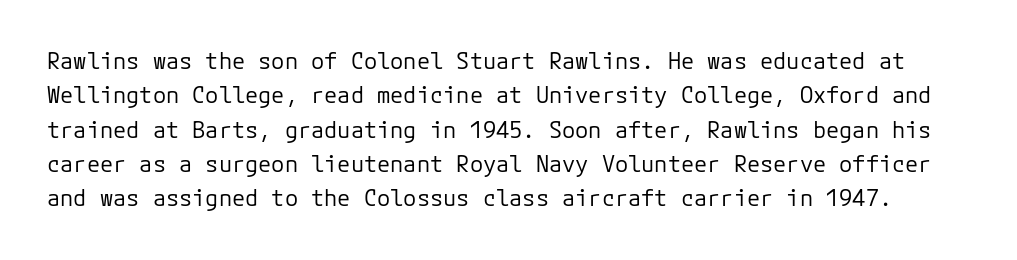
The image shows 22 px text type, upright; set normal line spacing (1.56x), normal letter spacing, not underlined.
